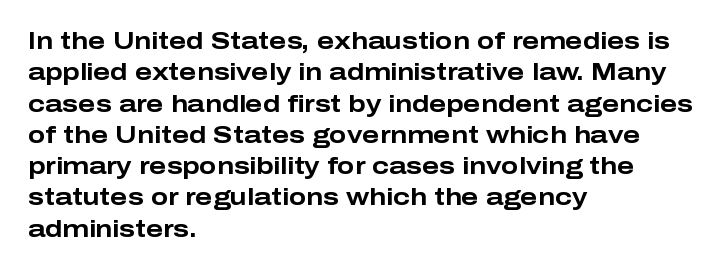
If you drew a line through each stem, it would be perfectly vertical. The face used here has the dense, thick strokes of a bold. All the whitespace from short lines collects on the right. Observe the ordinary spacing: letters are neighbours, not strangers. Rule under the text: the space is simply empty.
